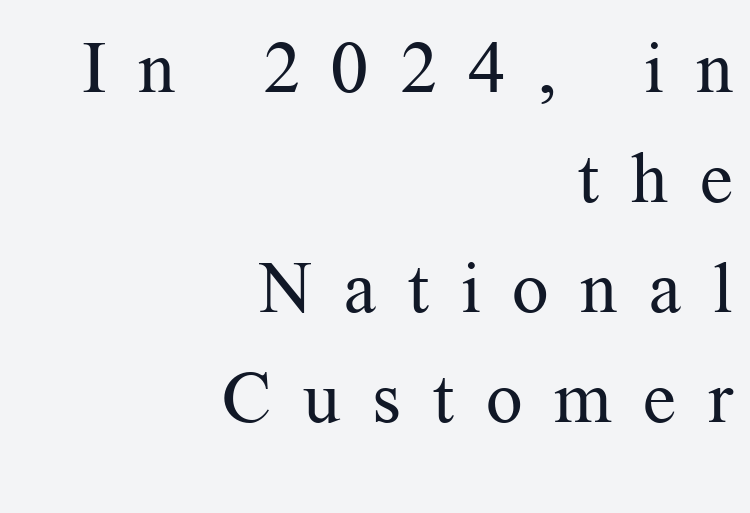
Q: Is the text bold? A: No.
Q: Is the text italic (slanted)? A: No, it is upright.
Q: Is the typeface a serif or a sans-serif typeface? A: Serif.
Q: Is the text underlined? A: No.
Q: How is the paragraph aligned? A: Right-aligned.
Q: Is the spacing between letters normal or unusually wide? A: Unusually wide.
Q: Is the spacing between lines tight, normal or loose? A: Normal.
Q: Width (condensed, normal, or wide)? A: Normal.
Q: Stroke contrast? A: Medium.
Q: x-height? A: Medium.
Q: Monospaced? A: No.
